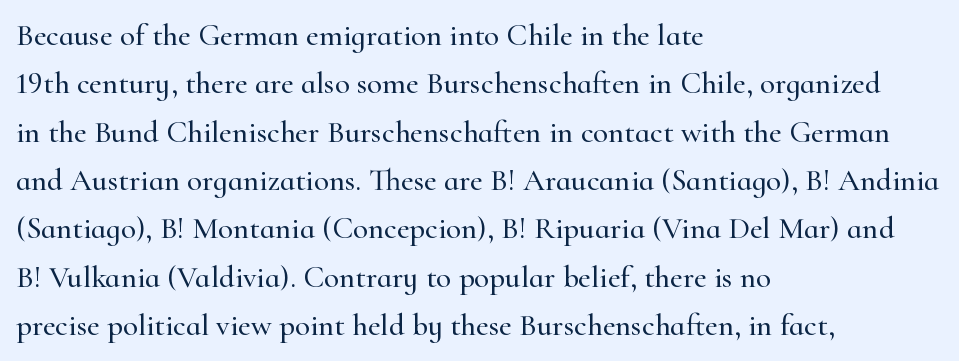
{"serif": "yes", "italic": "no", "width": "normal", "stroke_contrast": "high", "x_height": "small", "monospaced": "no", "underline": "no", "align": "left", "line_spacing": "normal", "line_spacing_ratio": 1.56, "letter_spacing": "normal", "letter_spacing_em": 0.0, "glyph_px": 31}
